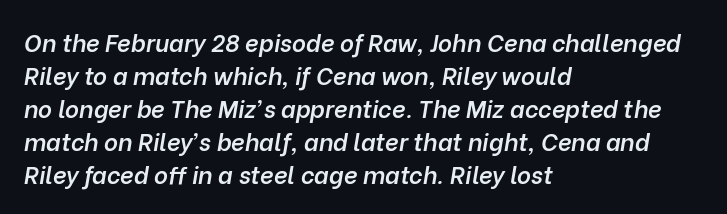
Q: Is the text bold? A: Semi-bold.
Q: Is the text italic (slanted)? A: Yes, it leans right by about 10 degrees.
Q: Is the text underlined? A: No.
Q: How is the paragraph aligned? A: Left-aligned.
Q: Is the spacing between letters normal or unusually wide? A: Normal.
Q: Is the spacing between lines tight, normal or loose? A: Normal.
